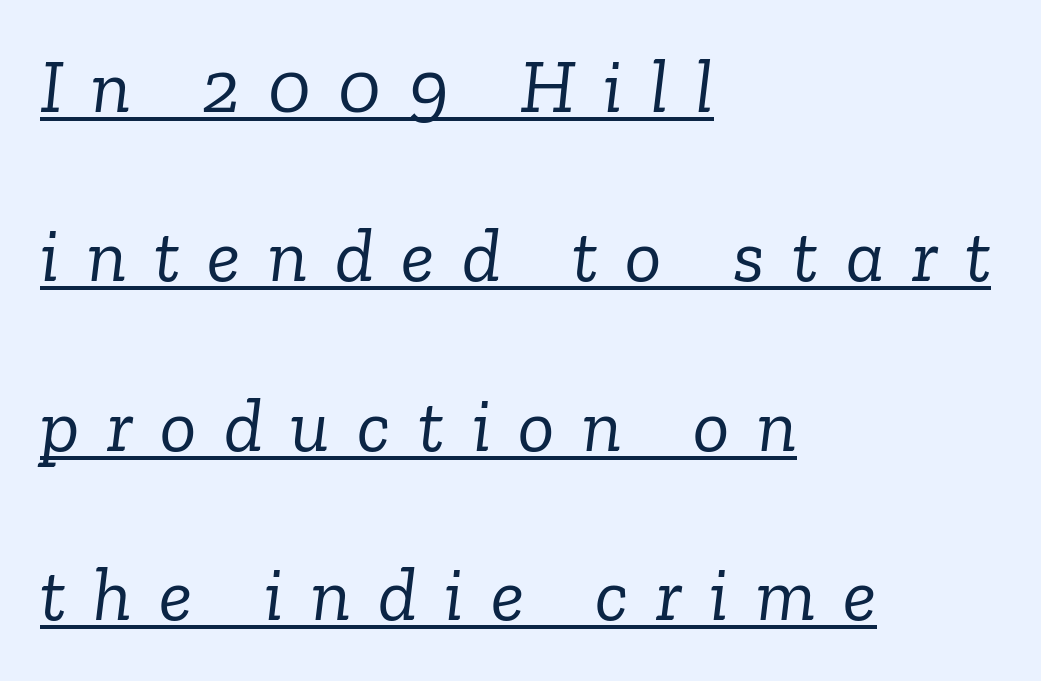
The image shows 76 px light serif type, italic (leaning right); set left-aligned, loose line spacing (2.23x), unusually wide letter spacing (+0.36 em), underlined; low stroke contrast and a medium x-height.
